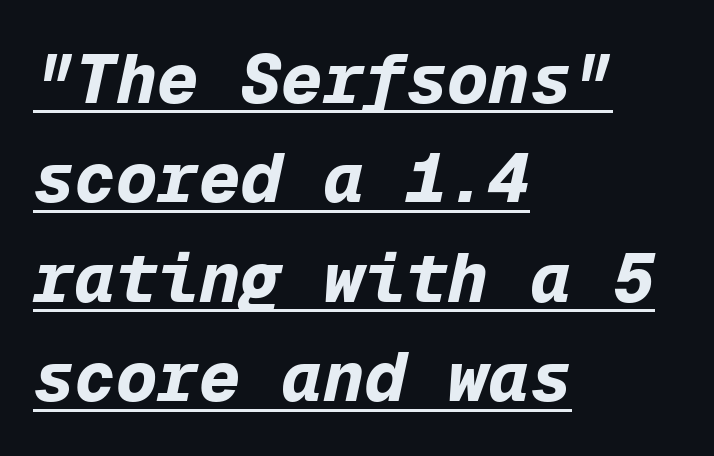
The typography opts for an oblique posture over an upright one. The letters sit at their default tracking, neither squeezed nor spread. The typesetter chose a ragged-right arrangement here. Note the uniform advance width — an 'i' takes as much space as an 'm'. Does the weight exceed regular? Yes, all the way to bold.
